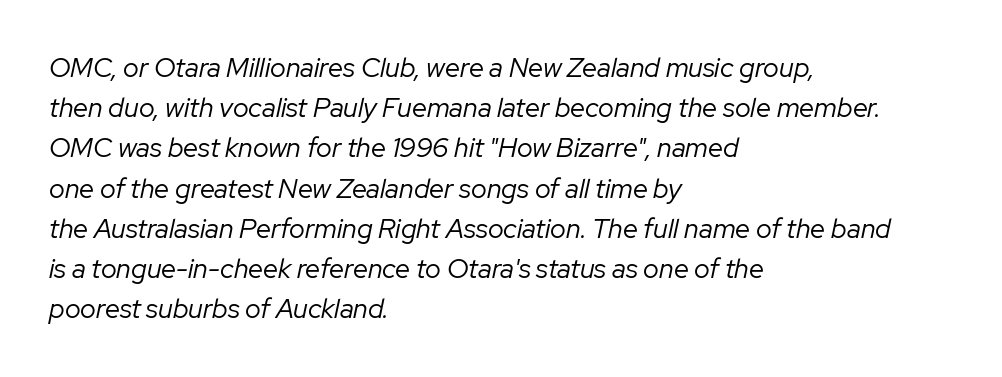
Q: Is the text bold? A: No.
Q: Is the text italic (slanted)? A: Yes, it leans right by about 12 degrees.
Q: Is the text underlined? A: No.
Q: How is the paragraph aligned? A: Left-aligned.
Q: Is the spacing between letters normal or unusually wide? A: Normal.
Q: Is the spacing between lines tight, normal or loose? A: Normal.
